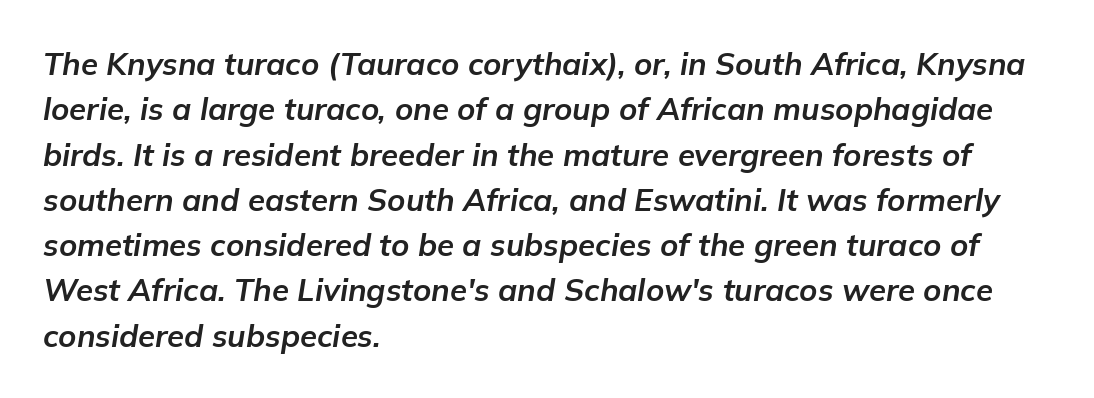
Q: Is the text bold? A: Yes.
Q: Is the text italic (slanted)? A: Yes, it leans right by about 9 degrees.
Q: Is the text underlined? A: No.
Q: How is the paragraph aligned? A: Left-aligned.
Q: Is the spacing between letters normal or unusually wide? A: Normal.
Q: Is the spacing between lines tight, normal or loose? A: Normal.
Q: Width (condensed, normal, or wide)? A: Normal.
Q: Stroke contrast? A: Low.
Q: x-height? A: Medium.
Q: Monospaced? A: No.
